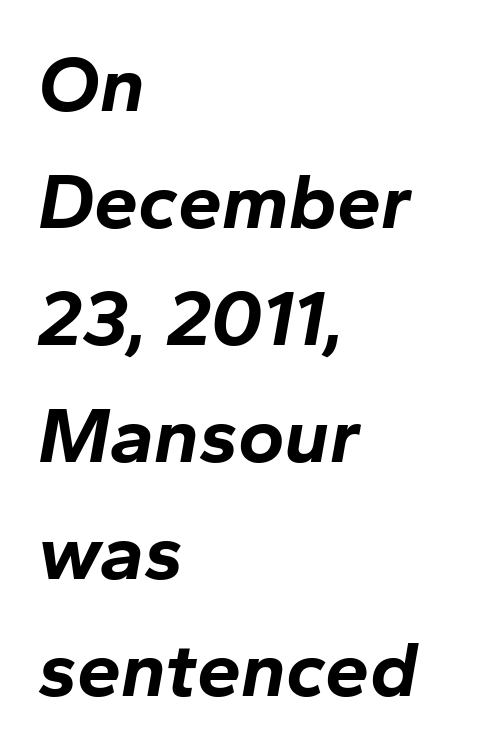
Look at the tracking — it's just the regular setting, nothing added. The passage shown is not underscored anywhere. Thick stems and heavy bowls — unmistakably bold. You can tell it's italic because the verticals aren't actually vertical.
